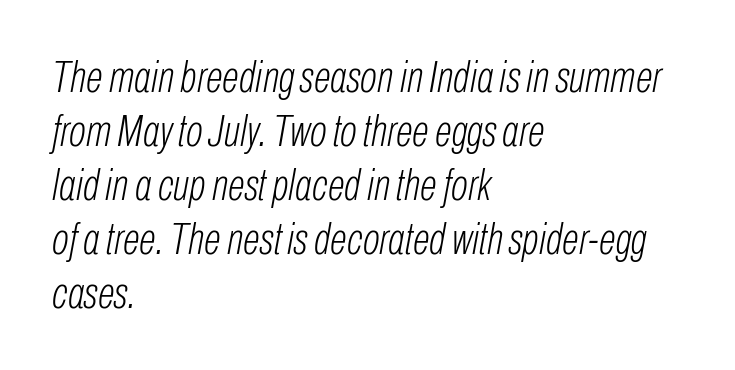
{"italic": "yes", "lean": "right", "slant_degrees": 10, "bold": "no", "weight": "light", "width": "condensed", "stroke_contrast": "low", "x_height": "medium", "monospaced": "no", "underline": "no", "align": "left", "line_spacing_ratio": 1.2, "letter_spacing": "normal", "letter_spacing_em": 0.0, "glyph_px": 45}
